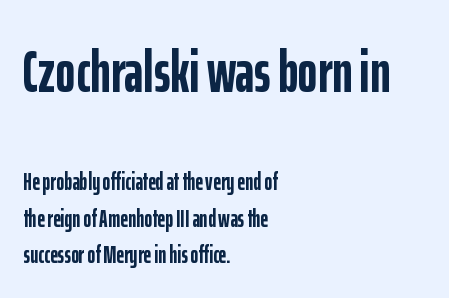
The image shows 60 px semibold, condensed sans-serif type, upright; set left-aligned, normal line spacing (1.52x), normal letter spacing, not underlined; the first (top) block is 2.5x larger; low stroke contrast and a medium x-height.
